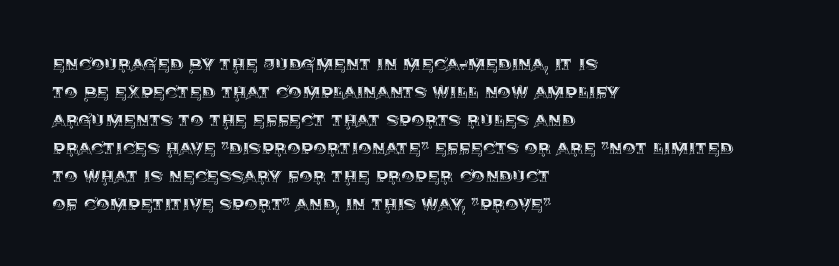
The image shows 21 px text type, upright; set left-aligned, normal line spacing (1.33x), normal letter spacing, not underlined.
